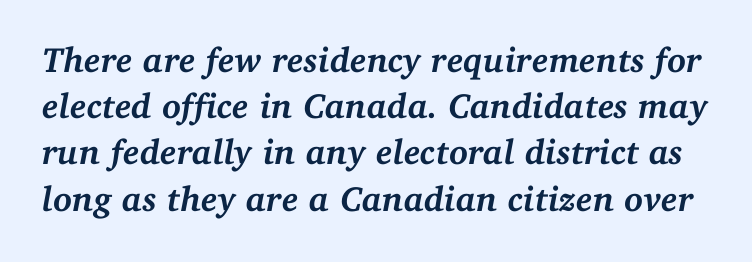
The image shows 35 px semibold serif type, italic (leaning right); set normal line spacing (1.32x), normal letter spacing, not underlined; medium stroke contrast and a medium x-height.
